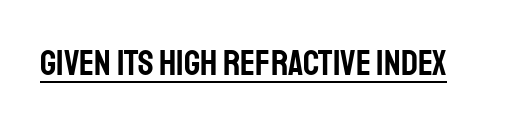
Q: Is the text italic (slanted)? A: No, it is upright.
Q: Is the typeface a serif or a sans-serif typeface? A: Sans-serif.
Q: Is the text underlined? A: Yes.
Q: Is the spacing between letters normal or unusually wide? A: Normal.
Q: Width (condensed, normal, or wide)? A: Condensed.
Q: Stroke contrast? A: Low.
Q: x-height? A: Large.
Q: Monospaced? A: No.
